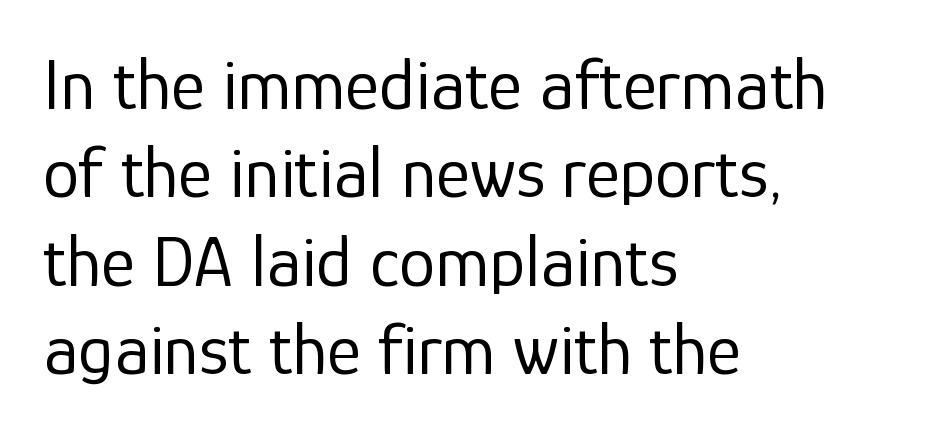
In terms of letterspacing, this is plain default setting. The compositor pushed each line to the left boundary. Here the designer chose a conventional face with non-uniform glyph widths. You can tell from the bare stems that sans-serif type was used. Does the lettering tilt? It doesn't — this is upright. Unmarked baselines from the first word to the last.
